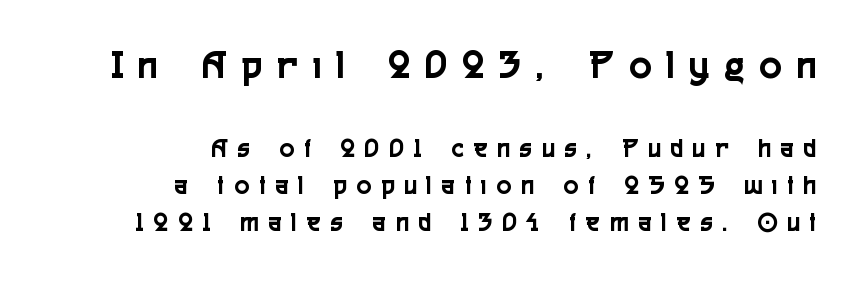
The image shows 41 px condensed sans-serif type, upright; set right-aligned, normal line spacing (1.37x), unusually wide letter spacing (+0.39 em), not underlined; the first (top) block is 1.52x larger; a medium x-height.
